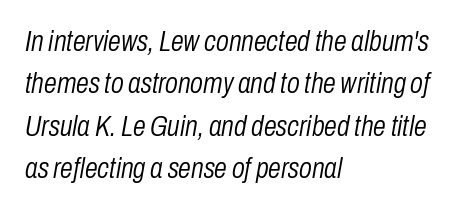
Q: Is the text bold? A: No.
Q: Is the text italic (slanted)? A: Yes, it leans right by about 10 degrees.
Q: Is the text underlined? A: No.
Q: How is the paragraph aligned? A: Left-aligned.
Q: Is the spacing between letters normal or unusually wide? A: Normal.
Q: Is the spacing between lines tight, normal or loose? A: Normal.
Q: Width (condensed, normal, or wide)? A: Condensed.
Q: Stroke contrast? A: Low.
Q: x-height? A: Medium.
Q: Monospaced? A: No.
